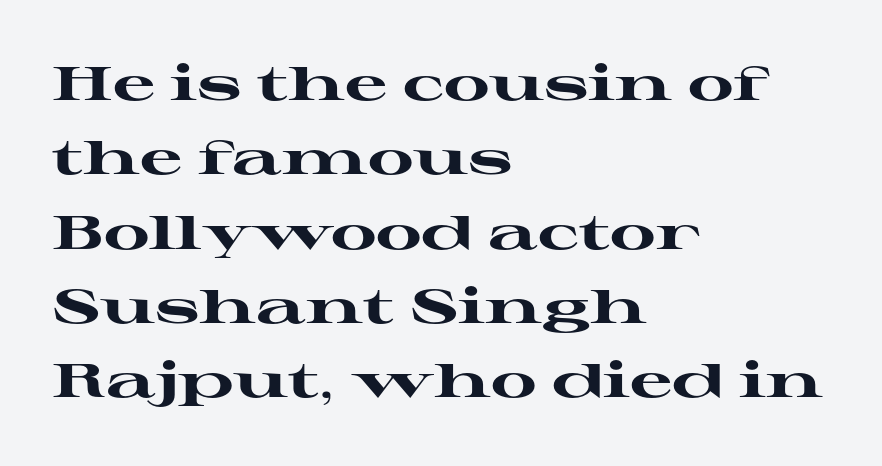
Students, note that the glyphs here touch the page at normal intervals. A typesetter would call this proportional, since set widths differ per character. The lines sit at an ordinary, default distance from one another. The space beneath each line is pristine and unruled. The lettering holds an erect, upright posture throughout. Examine the stroke ends and you'll spot serifs.
